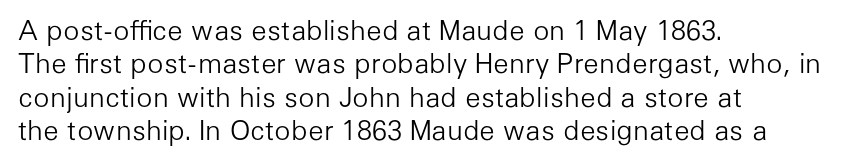
Q: Is the text bold? A: No.
Q: Is the text italic (slanted)? A: No, it is upright.
Q: Is the text underlined? A: No.
Q: How is the paragraph aligned? A: Left-aligned.
Q: Is the spacing between letters normal or unusually wide? A: Normal.
